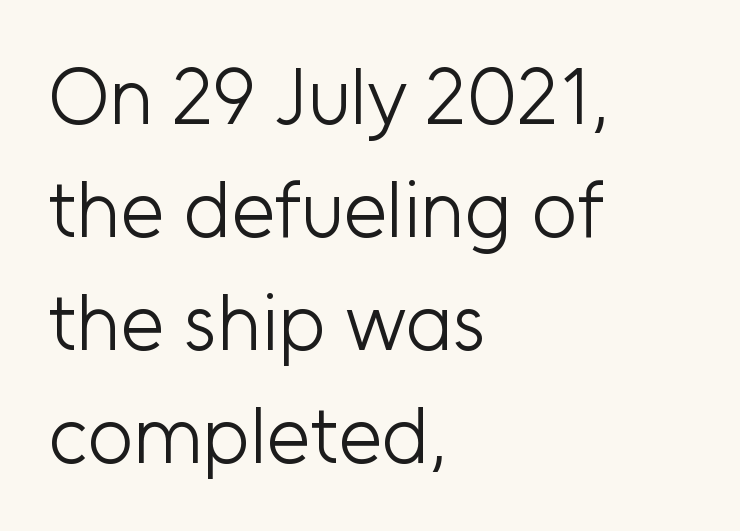
The image shows 79 px light sans-serif type, upright; set left-aligned, normal line spacing (1.43x), normal letter spacing, not underlined; low stroke contrast and a medium x-height.
